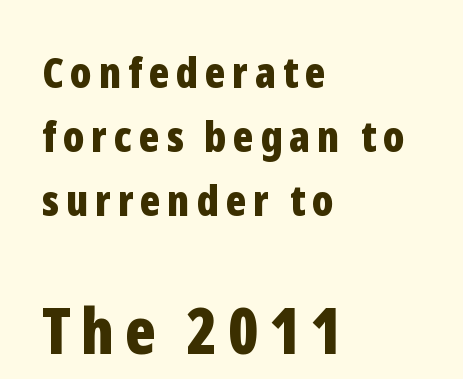
The letters stand straight up with perfectly vertical stems. The specimen omits any rule beneath the text block's lines. If you squint, the bottom block still reads clearly — it's the larger of the two. The lines in this sample share a left origin and differ only in where they stop. This sample has the flowing, uneven cadence of proportional lettering. In terms of letterform style, serifs are entirely absent.
